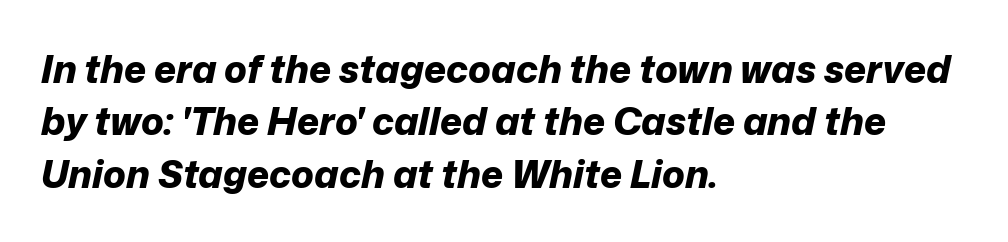
Q: Is the text bold? A: Yes.
Q: Is the text italic (slanted)? A: Yes, it leans right by about 12 degrees.
Q: Is the text underlined? A: No.
Q: How is the paragraph aligned? A: Left-aligned.
Q: Is the spacing between letters normal or unusually wide? A: Normal.
Q: Is the spacing between lines tight, normal or loose? A: Normal.
Q: Width (condensed, normal, or wide)? A: Normal.
Q: Stroke contrast? A: Low.
Q: x-height? A: Medium.
Q: Monospaced? A: No.
